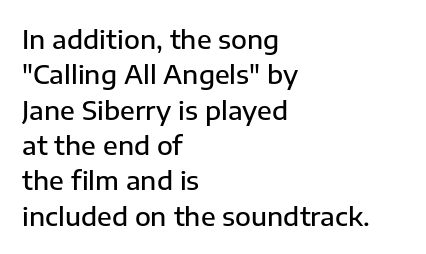
Quick note: underline off. Is the letter spacing exaggerated? No — it looks like the ordinary default. Each new line begins a customary step beneath the previous one. Its strokes are somewhat broadened, the hallmark of semibold type.
